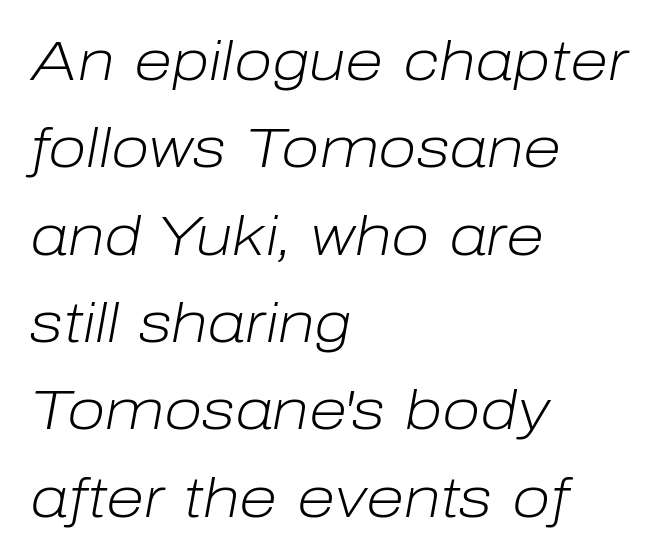
Successive baselines arrive at the customary interval. The foot of each line stays bare and open. This reads as an unemphasized weight, regular at the heaviest. Observe the lean: these are italic letterforms. Default kerning and tracking; the words read as compact shapes.
